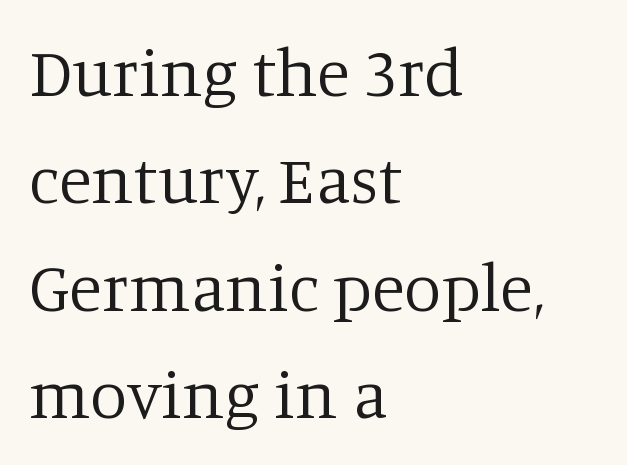
The image shows 68 px regular-weight serif type, upright; set left-aligned, normal line spacing (1.58x), normal letter spacing, not underlined; low stroke contrast and a large x-height.
